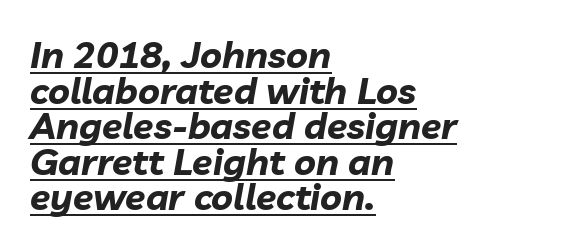
Q: Is the text bold? A: Yes.
Q: Is the text italic (slanted)? A: Yes, it leans right by about 10 degrees.
Q: Is the text underlined? A: Yes.
Q: How is the paragraph aligned? A: Left-aligned.
Q: Is the spacing between letters normal or unusually wide? A: Normal.
Q: Is the spacing between lines tight, normal or loose? A: Tight.
Q: Width (condensed, normal, or wide)? A: Normal.
Q: Stroke contrast? A: Low.
Q: x-height? A: Medium.
Q: Monospaced? A: No.
